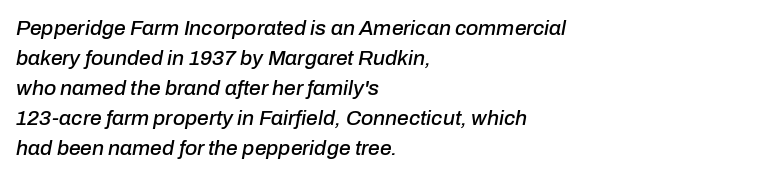
Line spacing here is normal. The passage is arranged the way most books set body copy — flush left. This rendering leaves character spacing at its baseline value. Just letters on the line, the space beneath them empty. Posture: slanted.
